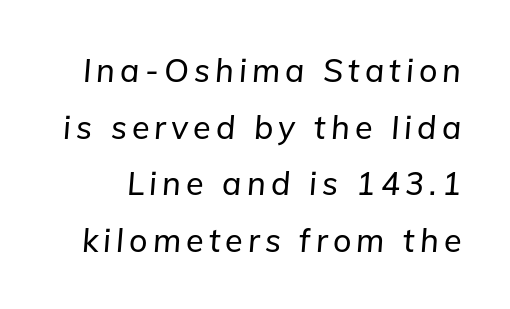
When letters slant like this, we call the style italic. Proportional: the letters do not fall into vertical columns. The gap between lines stays unmarked.
